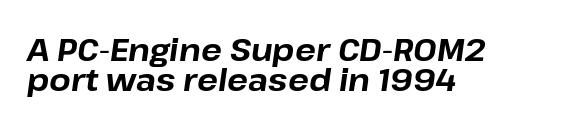
Q: Is the text bold? A: Yes.
Q: Is the text italic (slanted)? A: Yes, it leans right by about 8 degrees.
Q: Is the text underlined? A: No.
Q: How is the paragraph aligned? A: Left-aligned.
Q: Is the spacing between letters normal or unusually wide? A: Normal.
Q: Is the spacing between lines tight, normal or loose? A: Tight.
Q: Width (condensed, normal, or wide)? A: Normal.
Q: Stroke contrast? A: Low.
Q: x-height? A: Medium.
Q: Monospaced? A: No.
